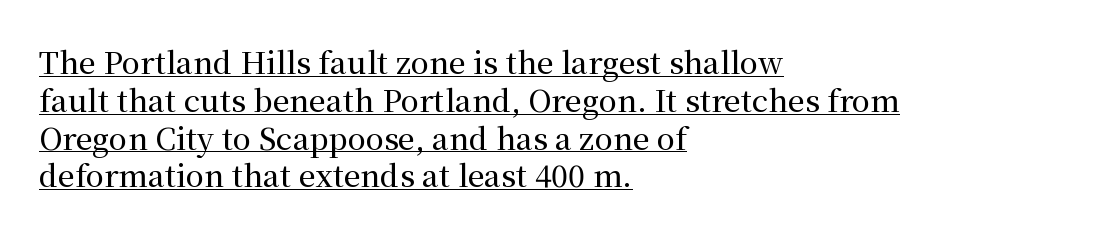
{"serif": "yes", "italic": "no", "width": "normal", "stroke_contrast": "medium", "x_height": "medium", "monospaced": "no", "underline": "yes", "align": "left", "line_spacing": "normal", "line_spacing_ratio": 1.26, "letter_spacing": "normal", "letter_spacing_em": 0.0, "glyph_px": 30}
